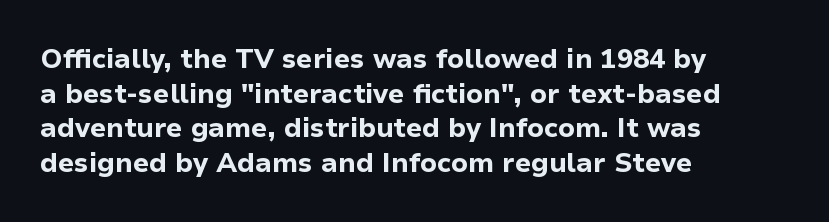
Compared with typical body copy, the letter spacing here is the same. The setting favours the left margin, as ordinary paragraphs usually do. Heft: maximum for text — a bold. Beneath every word, the page is bare. Successive baselines arrive at the customary interval. These lines were composed using upright roman letters.
